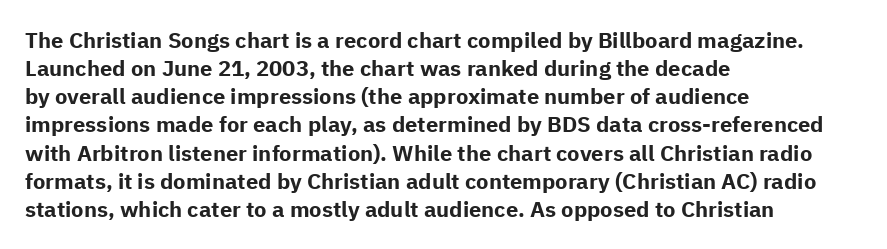
Q: Is the text bold? A: Yes.
Q: Is the text italic (slanted)? A: No, it is upright.
Q: Is the text underlined? A: No.
Q: How is the paragraph aligned? A: Left-aligned.
Q: Is the spacing between letters normal or unusually wide? A: Normal.
Q: Is the spacing between lines tight, normal or loose? A: Normal.
